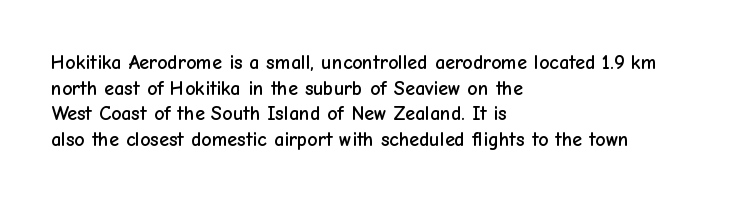
Nobody drew a line under any word here. Italic? Not at all — the glyphs are vertical. The rendering uses a moderate line-height, typical for paragraphs. You could call the tracking neutral — neither tight nor loose. This sample is left-justified, so line endings fall wherever the words run out.
